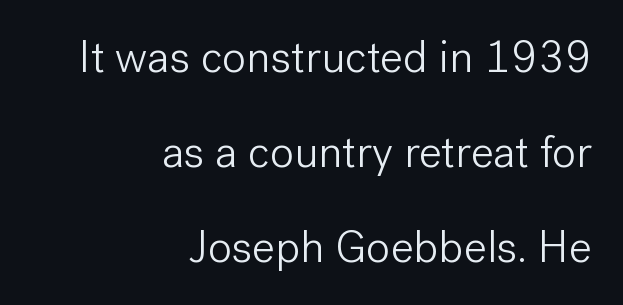
The image shows 45 px light sans-serif type, upright; set right-aligned, loose line spacing (2.11x), normal letter spacing, not underlined; low stroke contrast and a medium x-height.
